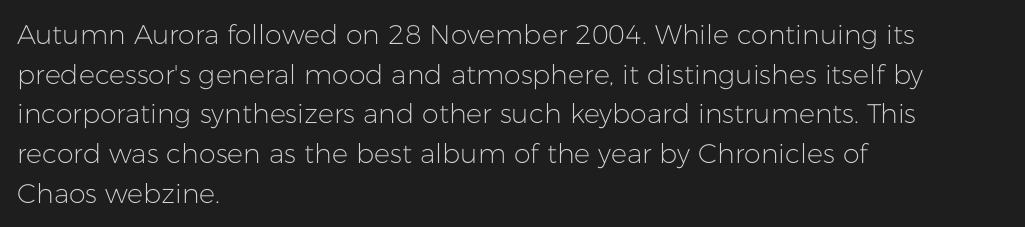
{"italic": "no", "bold": "no", "underline": "no", "align": "left", "line_spacing": "normal", "line_spacing_ratio": 1.47, "letter_spacing": "normal", "letter_spacing_em": 0.0, "glyph_px": 27}
